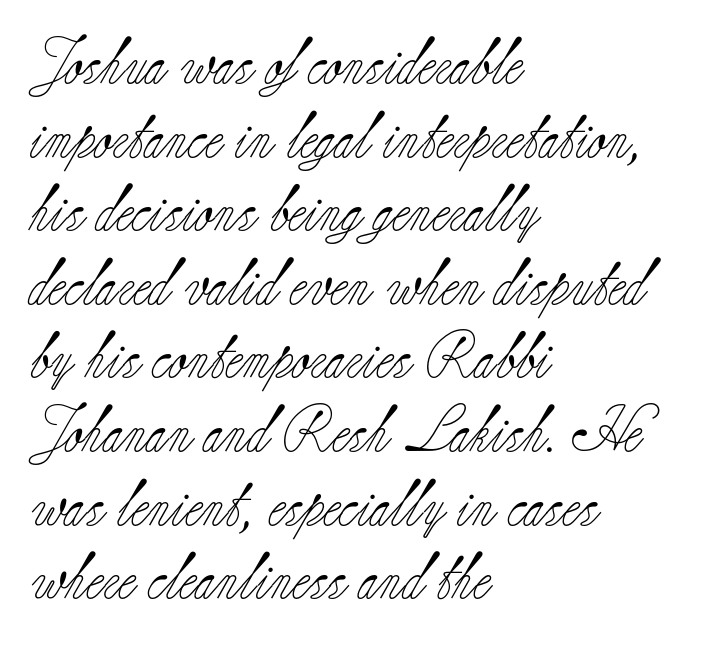
Q: Is the text bold? A: No.
Q: Is the text italic (slanted)? A: Yes.
Q: Is the typeface a serif or a sans-serif typeface? A: Serif.
Q: Is the text underlined? A: No.
Q: How is the paragraph aligned? A: Left-aligned.
Q: Is the spacing between letters normal or unusually wide? A: Normal.
Q: Is the spacing between lines tight, normal or loose? A: Normal.
Q: Width (condensed, normal, or wide)? A: Normal.
Q: Stroke contrast? A: Low.
Q: x-height? A: Small.
Q: Monospaced? A: No.
